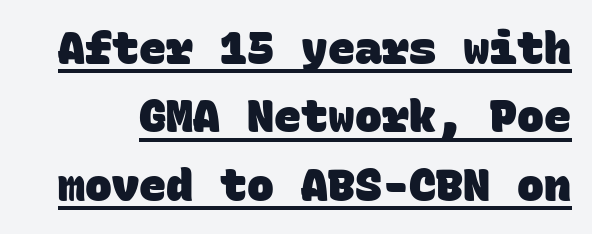
Monospaced: the letters line up in strict vertical columns. The characters look thick and weighty, a clear bold. Students, note that the glyphs here touch the page at normal intervals. Are there feet on the stems? There aren't — it's a sans. The face used here appears with an underline applied.
